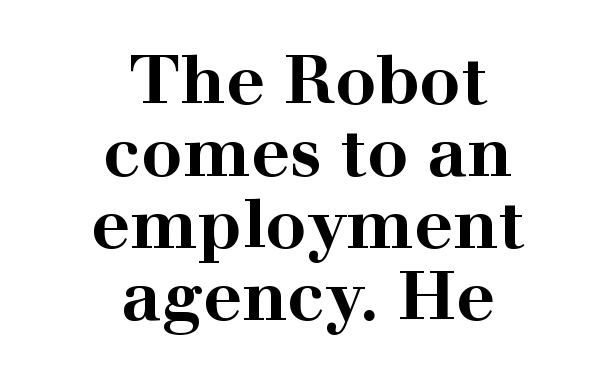
Q: Is the text bold? A: Yes.
Q: Is the text italic (slanted)? A: No, it is upright.
Q: Is the typeface a serif or a sans-serif typeface? A: Serif.
Q: Is the text underlined? A: No.
Q: How is the paragraph aligned? A: Centered.
Q: Is the spacing between letters normal or unusually wide? A: Normal.
Q: Is the spacing between lines tight, normal or loose? A: Tight.
Q: Width (condensed, normal, or wide)? A: Wide.
Q: Stroke contrast? A: High.
Q: x-height? A: Medium.
Q: Monospaced? A: No.
